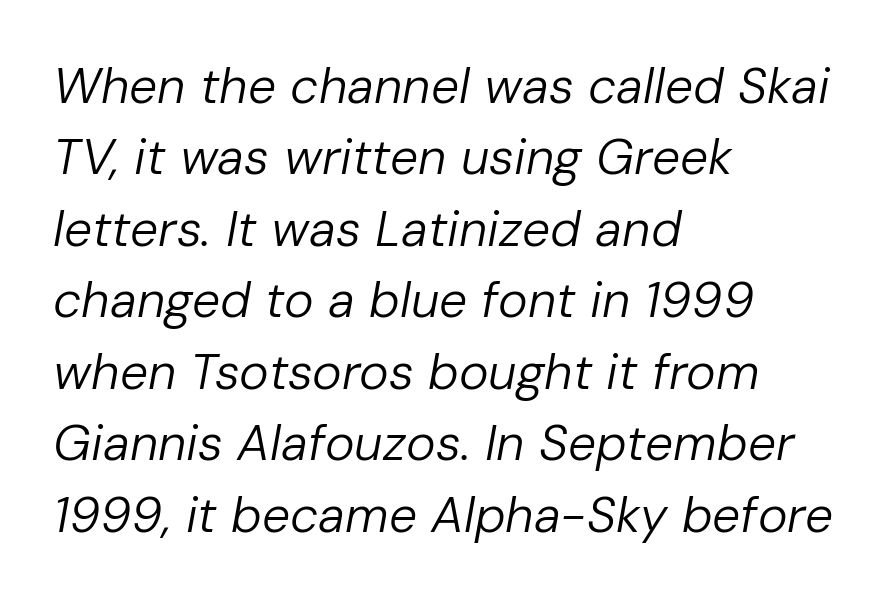
The image shows 50 px regular-weight type, italic (leaning right); set left-aligned, normal line spacing (1.43x), normal letter spacing, not underlined; low stroke contrast and a medium x-height.
